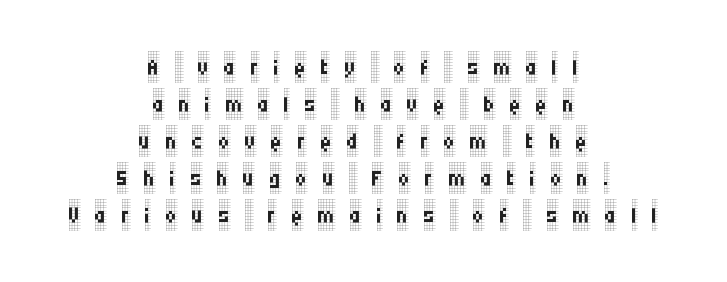
Q: Is the text bold? A: No.
Q: Is the text italic (slanted)? A: No, it is upright.
Q: Is the typeface a serif or a sans-serif typeface? A: Serif.
Q: Is the text underlined? A: No.
Q: How is the paragraph aligned? A: Centered.
Q: Is the spacing between letters normal or unusually wide? A: Unusually wide.
Q: Width (condensed, normal, or wide)? A: Condensed.
Q: Stroke contrast? A: Low.
Q: x-height? A: Large.
Q: Monospaced? A: No.
